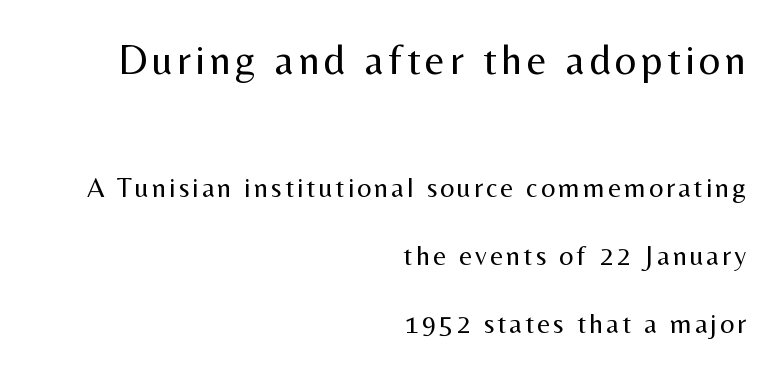
{"serif": "no", "italic": "no", "bold": "no", "weight": "regular", "width": "normal", "stroke_contrast": "medium", "x_height": "medium", "monospaced": "no", "underline": "no", "align": "right", "line_spacing": "loose", "line_spacing_ratio": 2.43, "larger_block": "first", "size_ratio": 1.5, "glyph_px": 42}
